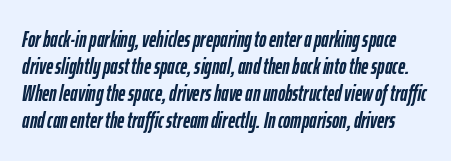
{"italic": "yes", "lean": "right", "slant_degrees": 12, "bold": "yes", "underline": "no", "line_spacing_ratio": 1.23, "letter_spacing": "normal", "letter_spacing_em": 0.0, "glyph_px": 22}
